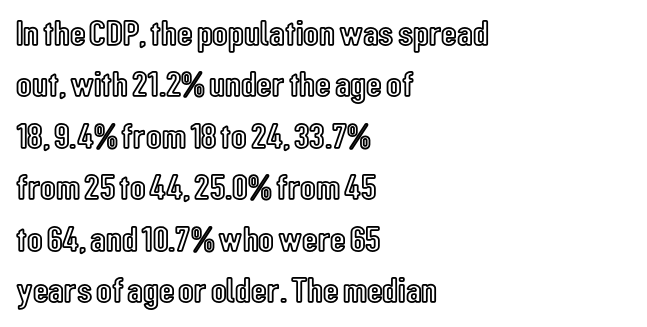
The image shows 36 px condensed type, upright; set left-aligned, normal line spacing (1.43x), normal letter spacing, not underlined; a medium x-height.
